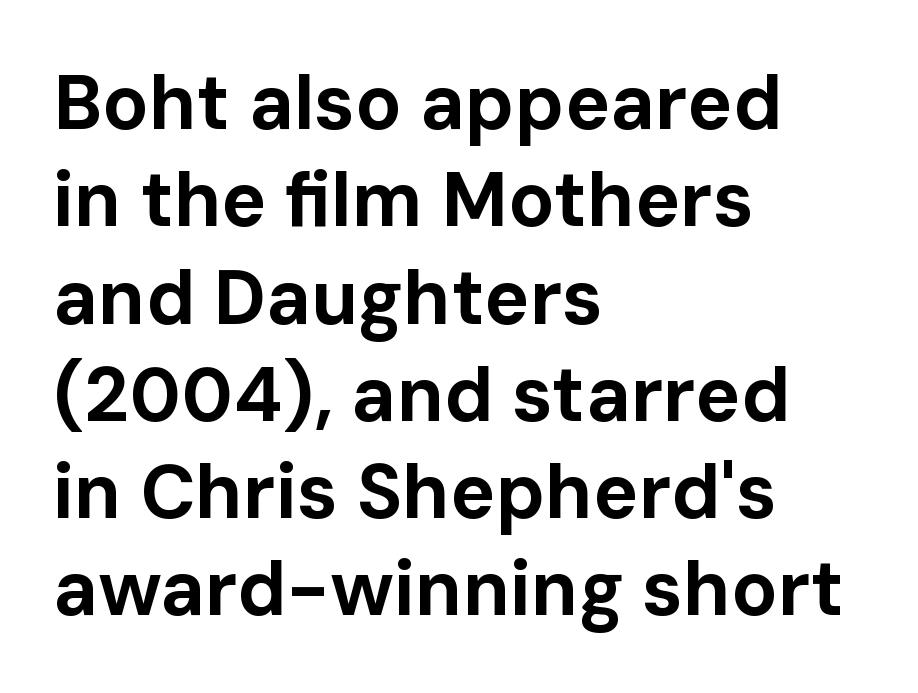
{"serif": "no", "italic": "no", "bold": "yes", "weight": "bold", "width": "normal", "stroke_contrast": "low", "x_height": "medium", "monospaced": "no", "underline": "no", "align": "left", "line_spacing": "normal", "line_spacing_ratio": 1.28, "letter_spacing": "normal", "letter_spacing_em": 0.0, "glyph_px": 76}
